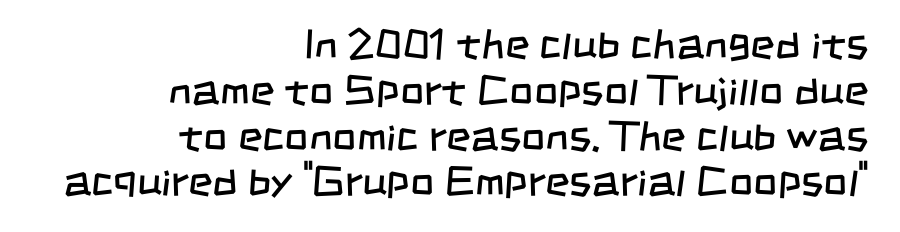
Vertical spacing — tight. Tracking value appears to be zero — textbook default spacing. Bare-footed words on every line. A typesetter would call this proportional, since set widths differ per character. Nothing heavy about these letters — not bold at all.
